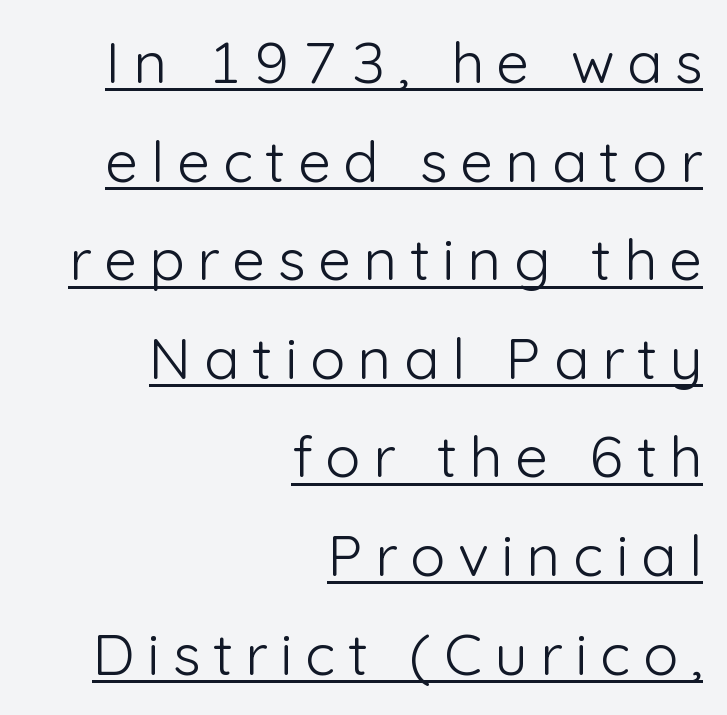
{"serif": "no", "italic": "no", "bold": "no", "weight": "light", "width": "normal", "stroke_contrast": "low", "x_height": "medium", "monospaced": "no", "underline": "yes", "align": "right", "line_spacing": "normal", "line_spacing_ratio": 1.7, "letter_spacing": "wide", "letter_spacing_em": 0.22, "glyph_px": 58}
